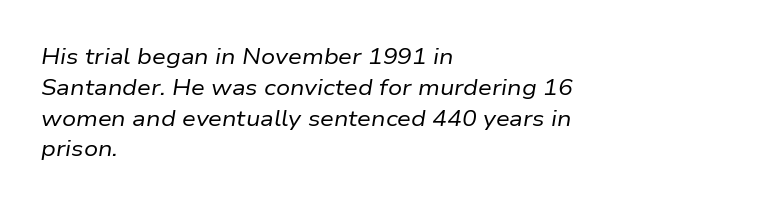
Q: Is the text bold? A: No.
Q: Is the text italic (slanted)? A: Yes, it leans right by about 9 degrees.
Q: Is the text underlined? A: No.
Q: How is the paragraph aligned? A: Left-aligned.
Q: Is the spacing between letters normal or unusually wide? A: Normal.
Q: Is the spacing between lines tight, normal or loose? A: Normal.
